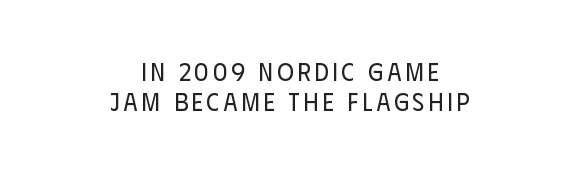
Q: Is the text bold? A: No.
Q: Is the text italic (slanted)? A: No, it is upright.
Q: Is the text underlined? A: No.
Q: How is the paragraph aligned? A: Centered.
